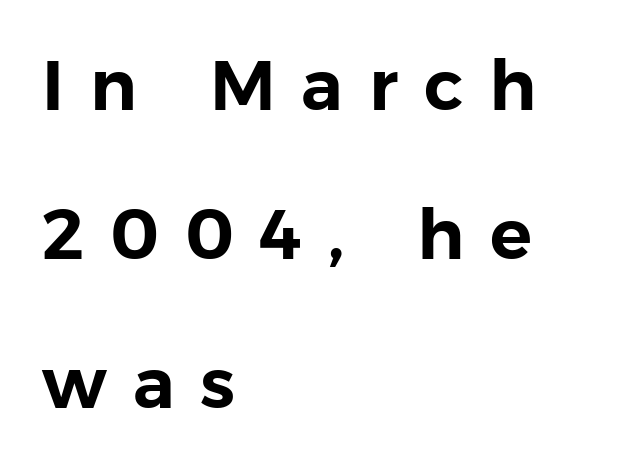
The image shows 70 px sans-serif type, upright; set left-aligned, loose line spacing (2.13x), unusually wide letter spacing (+0.37 em), not underlined; low stroke contrast and a medium x-height.
